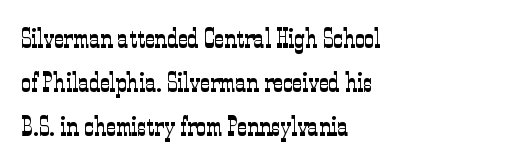
Is this a heavy cut? Hardly; it is regular or lighter. Alignment: flush left. No extra tracking has been applied to these lines. Summary of vertical rhythm: regular, with standard interline spacing. The specimen omits any rule beneath the text block's lines.
